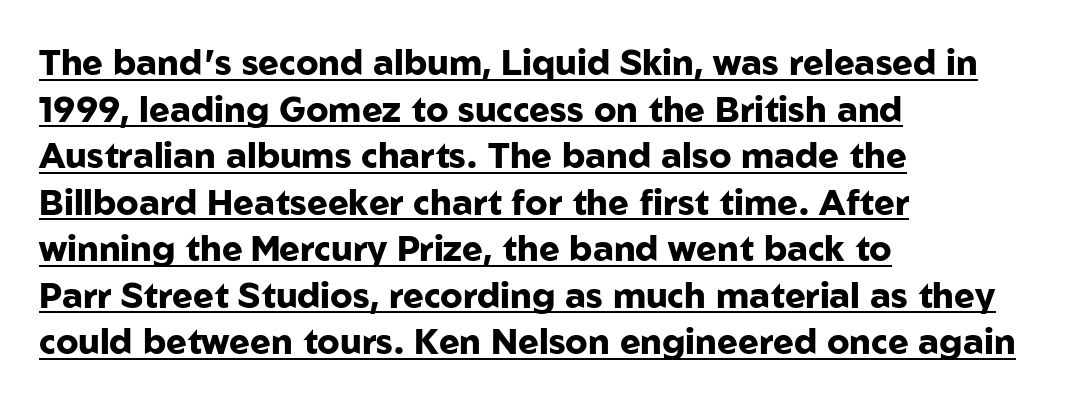
{"serif": "no", "italic": "no", "bold": "yes", "weight": "heavy", "width": "normal", "stroke_contrast": "low", "x_height": "medium", "monospaced": "no", "underline": "yes", "align": "left", "line_spacing": "normal", "line_spacing_ratio": 1.33, "letter_spacing": "normal", "letter_spacing_em": 0.0, "glyph_px": 35}
